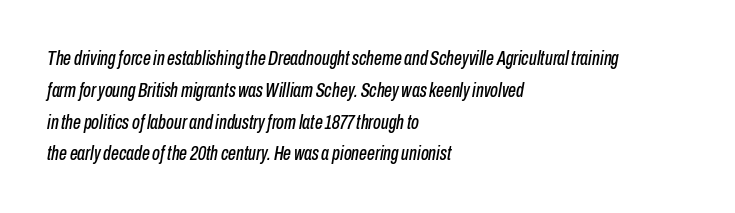
{"italic": "yes", "lean": "right", "slant_degrees": 10, "underline": "no", "align": "left", "line_spacing": "normal", "line_spacing_ratio": 1.59, "letter_spacing": "normal", "letter_spacing_em": 0.0, "glyph_px": 20}
